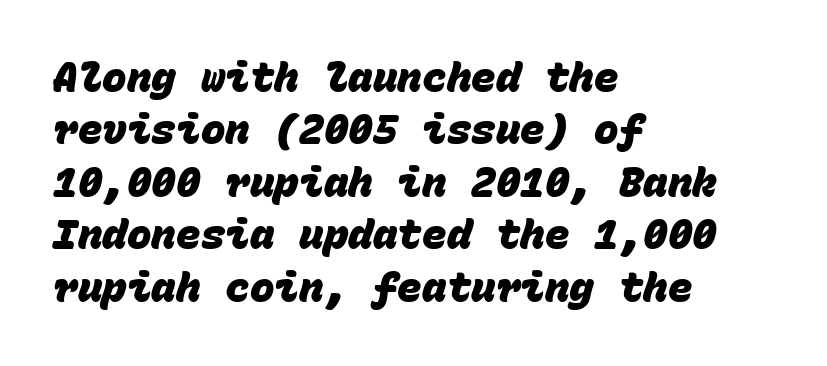
Q: Is the text bold? A: Yes.
Q: Is the typeface a serif or a sans-serif typeface? A: Sans-serif.
Q: Is the text underlined? A: No.
Q: How is the paragraph aligned? A: Left-aligned.
Q: Is the spacing between letters normal or unusually wide? A: Normal.
Q: Is the spacing between lines tight, normal or loose? A: Normal.
Q: Width (condensed, normal, or wide)? A: Normal.
Q: Stroke contrast? A: Low.
Q: x-height? A: Large.
Q: Monospaced? A: Yes.
